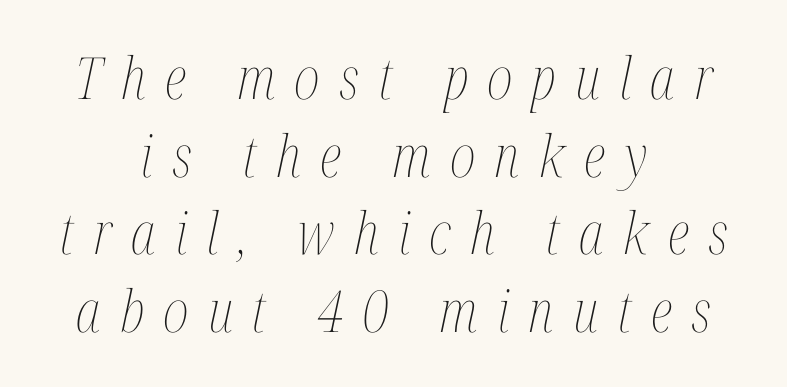
{"italic": "yes", "lean": "right", "slant_degrees": 12, "bold": "no", "weight": "thin", "width": "condensed", "stroke_contrast": "medium", "x_height": "medium", "monospaced": "no", "underline": "no", "align": "center", "line_spacing": "normal", "line_spacing_ratio": 1.34, "letter_spacing": "wide", "letter_spacing_em": 0.33, "glyph_px": 58}
